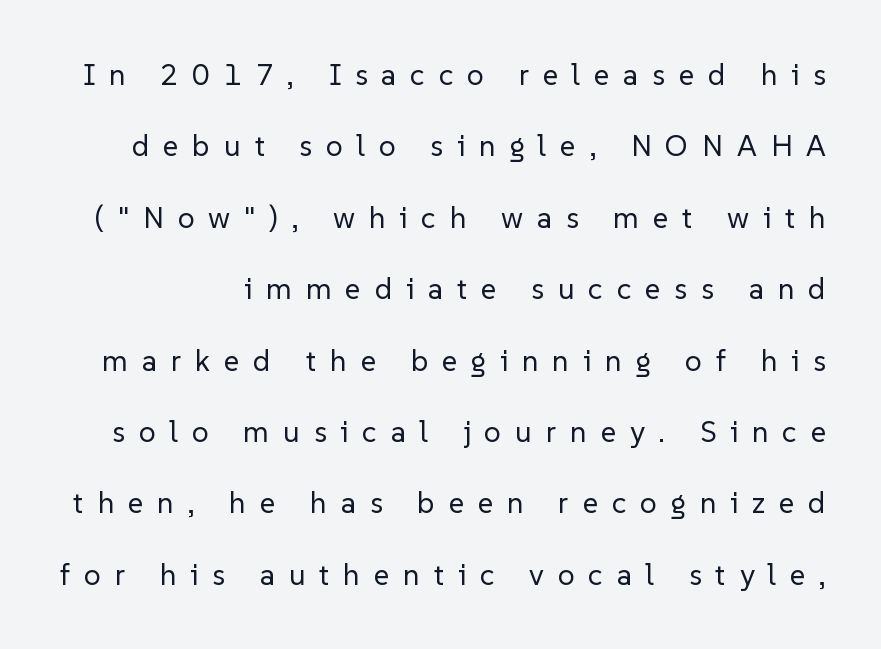
{"serif": "no", "italic": "no", "bold": "no", "weight": "regular", "width": "normal", "stroke_contrast": "low", "x_height": "medium", "monospaced": "no", "underline": "no", "line_spacing": "loose", "line_spacing_ratio": 2.38, "letter_spacing": "wide", "letter_spacing_em": 0.46, "glyph_px": 30}
